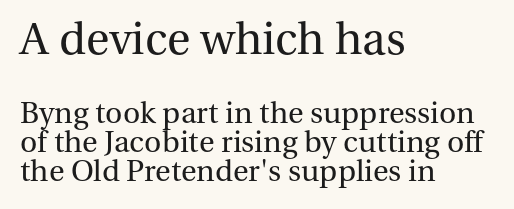
{"serif": "yes", "italic": "no", "bold": "no", "weight": "regular", "width": "normal", "stroke_contrast": "medium", "x_height": "medium", "monospaced": "no", "underline": "no", "align": "left", "line_spacing": "tight", "line_spacing_ratio": 0.97, "letter_spacing": "normal", "letter_spacing_em": 0.0, "larger_block": "first", "size_ratio": 1.5, "glyph_px": 45}
